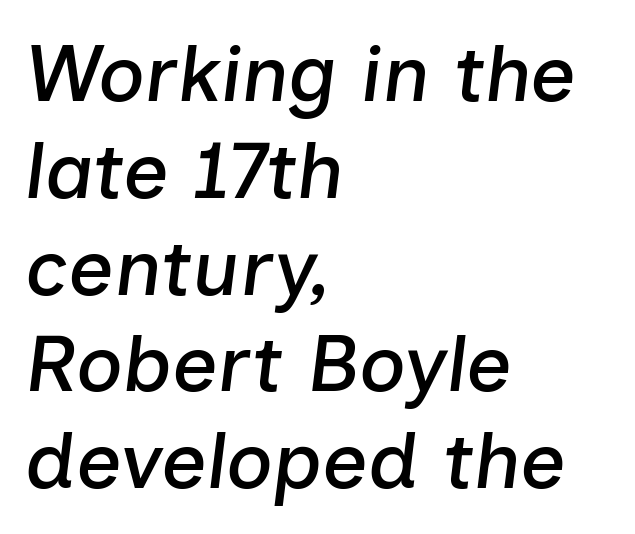
{"italic": "yes", "lean": "right", "slant_degrees": 7, "width": "normal", "stroke_contrast": "low", "x_height": "medium", "monospaced": "no", "underline": "no", "align": "left", "line_spacing_ratio": 1.21, "letter_spacing": "normal", "letter_spacing_em": 0.0, "glyph_px": 80}
